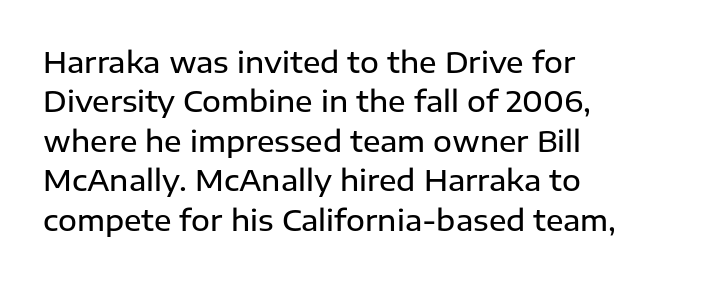
{"serif": "no", "italic": "no", "bold": "semi", "weight": "semibold", "width": "normal", "stroke_contrast": "low", "x_height": "medium", "monospaced": "no", "underline": "no", "align": "left", "line_spacing": "normal", "line_spacing_ratio": 1.36, "letter_spacing": "normal", "letter_spacing_em": 0.0, "glyph_px": 29}
